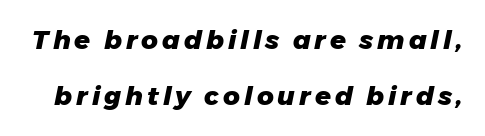
A typesetter would mark this as italic. The line-height multiplier appears high, well above default. Its strokes are broad and dark, the hallmark of bold type. The zone under the glyphs is completely vacant.
